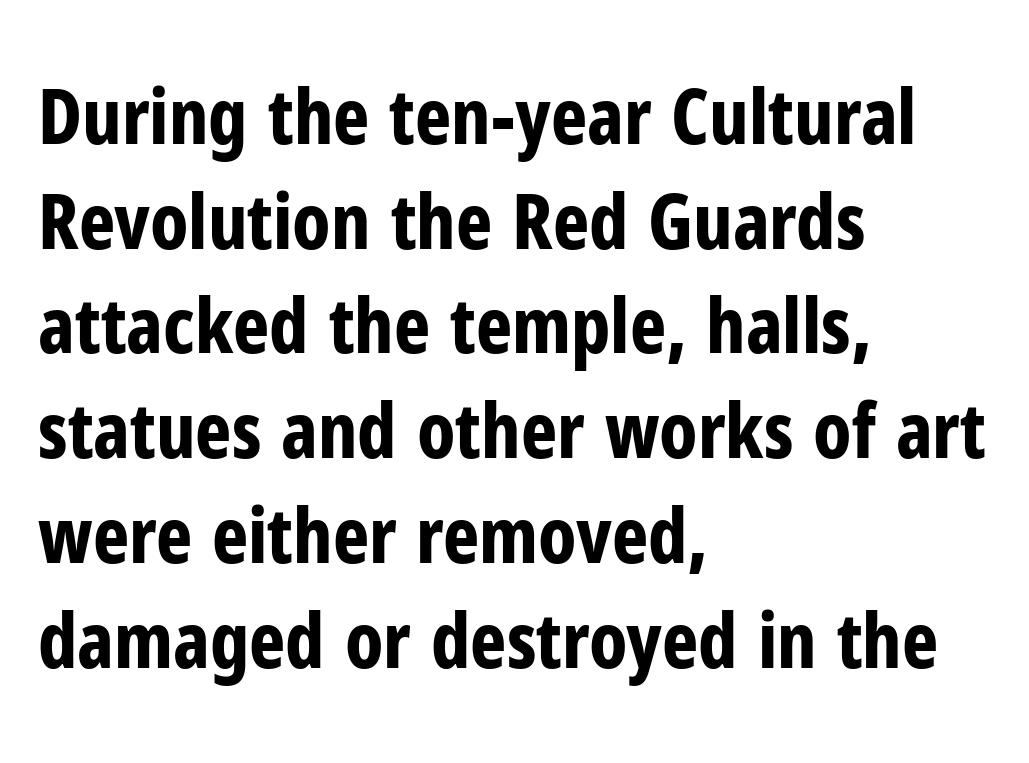
{"serif": "no", "italic": "no", "bold": "yes", "weight": "bold", "width": "condensed", "stroke_contrast": "low", "x_height": "medium", "monospaced": "no", "underline": "no", "align": "left", "line_spacing": "normal", "line_spacing_ratio": 1.36, "letter_spacing": "normal", "letter_spacing_em": 0.0, "glyph_px": 77}
